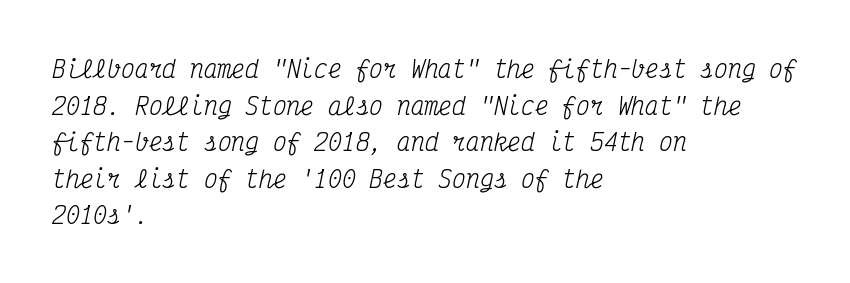
Q: Is the text bold? A: No.
Q: Is the text italic (slanted)? A: Yes, it leans right by about 12 degrees.
Q: Is the text underlined? A: No.
Q: How is the paragraph aligned? A: Left-aligned.
Q: Is the spacing between letters normal or unusually wide? A: Normal.
Q: Is the spacing between lines tight, normal or loose? A: Normal.
